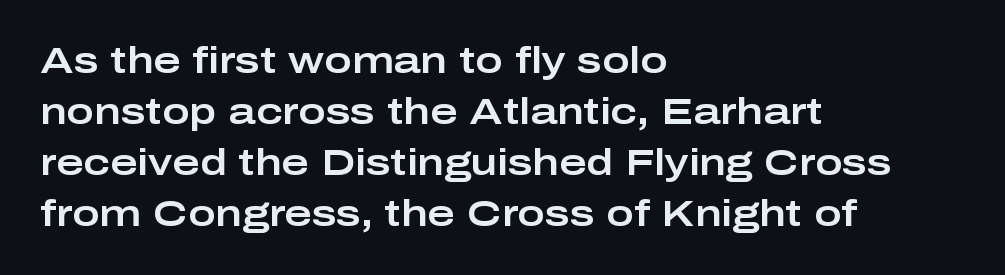
A clean baseline with only descenders dipping below it. It's the straight-up-and-down kind of type. Note the varied advance widths — an 'i' is clearly narrower than an 'm'. The letterforms sit shoulder to shoulder at normal distance. The setting favours the left margin, as ordinary paragraphs usually do.
